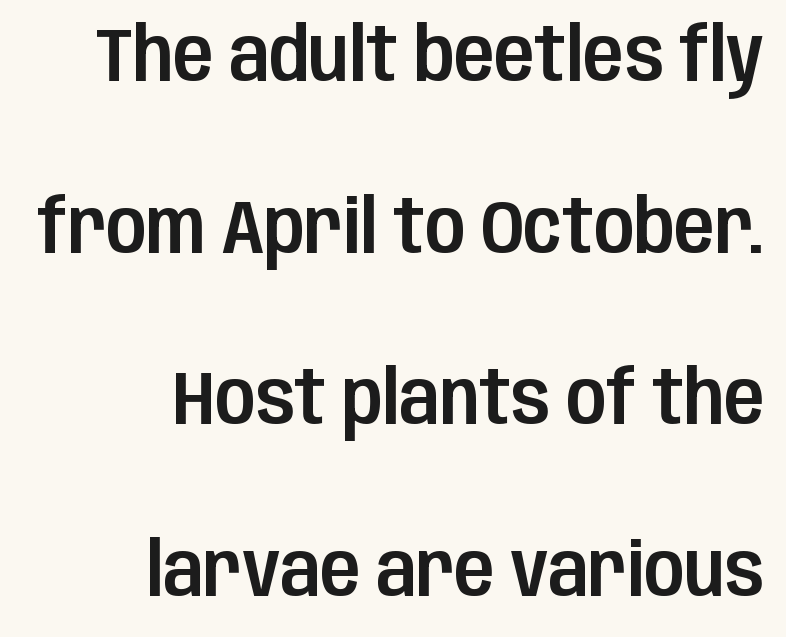
The image shows 74 px condensed sans-serif type, upright; set right-aligned, loose line spacing (2.32x), normal letter spacing, not underlined; low stroke contrast and a large x-height.
